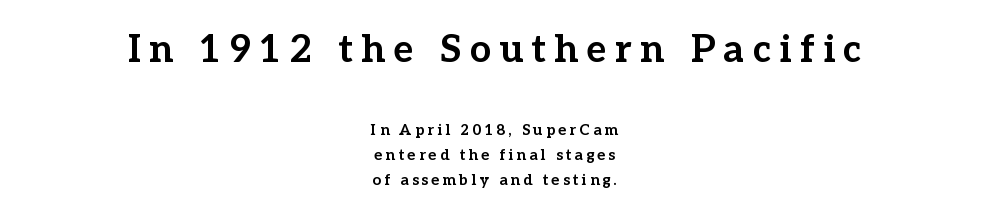
{"serif": "yes", "italic": "no", "bold": "yes", "weight": "bold", "width": "normal", "stroke_contrast": "low", "x_height": "medium", "monospaced": "no", "underline": "no", "align": "center", "line_spacing": "normal", "line_spacing_ratio": 1.67, "letter_spacing": "wide", "letter_spacing_em": 0.22, "larger_block": "first", "size_ratio": 2.53, "glyph_px": 38}
